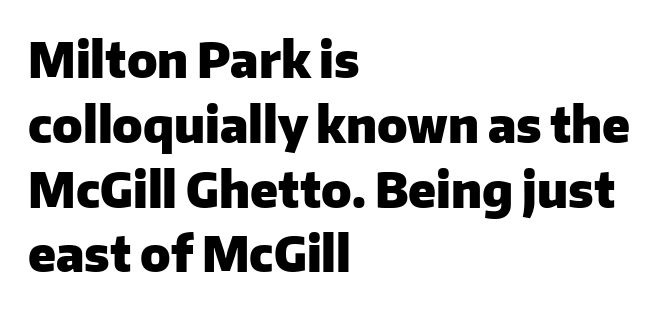
Q: Is the text bold? A: Yes.
Q: Is the text italic (slanted)? A: No, it is upright.
Q: Is the typeface a serif or a sans-serif typeface? A: Sans-serif.
Q: Is the text underlined? A: No.
Q: How is the paragraph aligned? A: Left-aligned.
Q: Is the spacing between letters normal or unusually wide? A: Normal.
Q: Is the spacing between lines tight, normal or loose? A: Normal.
Q: Width (condensed, normal, or wide)? A: Normal.
Q: Stroke contrast? A: Low.
Q: x-height? A: Medium.
Q: Monospaced? A: No.
